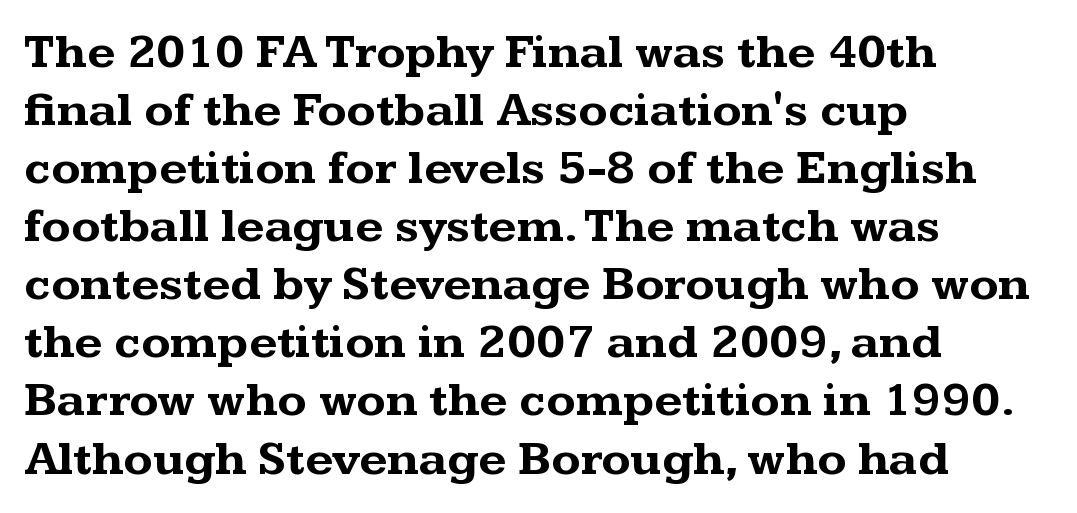
Is there any slant? The stems are plumb. To sum up the face: it has serifs. The setting favours the left margin, as ordinary paragraphs usually do. The face used here is rendered with its standard letterfit.
